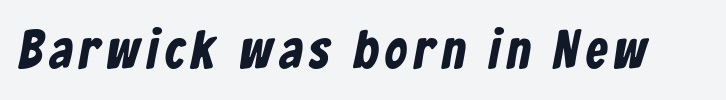
Q: Is the typeface a serif or a sans-serif typeface? A: Sans-serif.
Q: Is the text underlined? A: No.
Q: Width (condensed, normal, or wide)? A: Condensed.
Q: Stroke contrast? A: Low.
Q: x-height? A: Medium.
Q: Monospaced? A: No.
